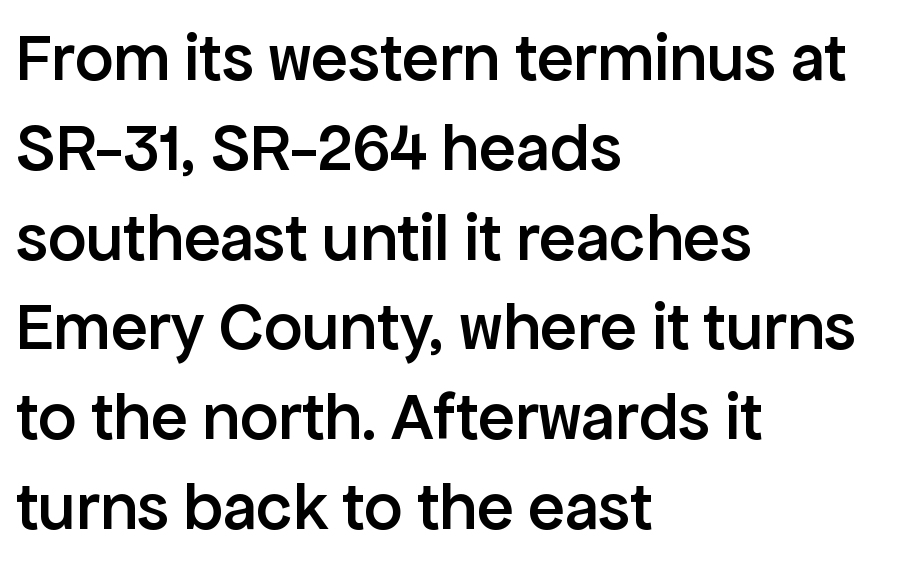
Q: Is the text bold? A: Semi-bold.
Q: Is the text italic (slanted)? A: No, it is upright.
Q: Is the typeface a serif or a sans-serif typeface? A: Sans-serif.
Q: Is the text underlined? A: No.
Q: How is the paragraph aligned? A: Left-aligned.
Q: Is the spacing between letters normal or unusually wide? A: Normal.
Q: Is the spacing between lines tight, normal or loose? A: Normal.
Q: Width (condensed, normal, or wide)? A: Normal.
Q: Stroke contrast? A: Low.
Q: x-height? A: Medium.
Q: Monospaced? A: No.
